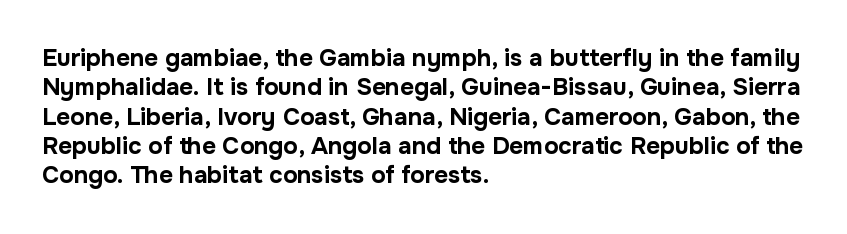
{"italic": "no", "bold": "yes", "underline": "no", "align": "left", "line_spacing_ratio": 1.22, "letter_spacing": "normal", "letter_spacing_em": 0.0, "glyph_px": 24}
